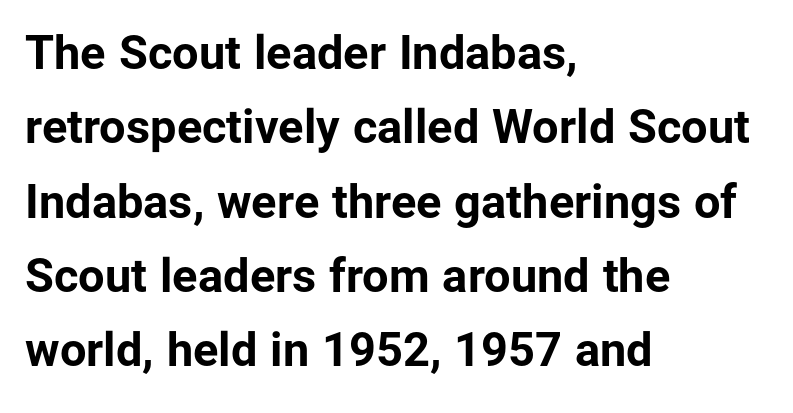
The image shows 47 px bold sans-serif type, upright; set left-aligned, normal line spacing (1.58x), normal letter spacing, not underlined; low stroke contrast and a medium x-height.
